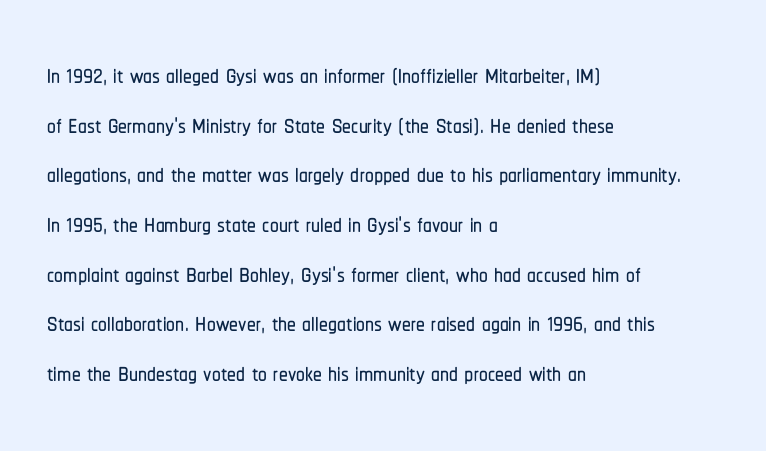
The image shows 35 px condensed sans-serif type, upright; set left-aligned, normal line spacing (1.42x), normal letter spacing, not underlined; low stroke contrast and a medium x-height.
